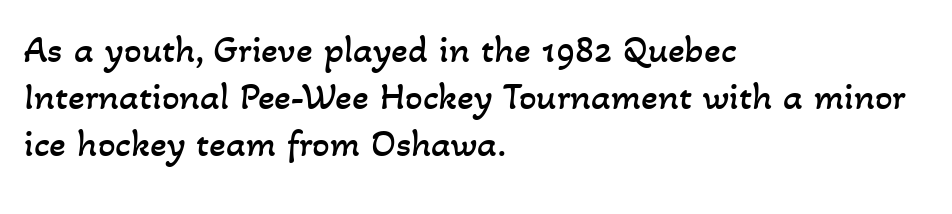
The cut favours lightness, reaching ordinary text weight at its darkest. The passage shown is typed in a proportional face where columns would drift. Which margin do the lines hug? The left one — the right edge is uneven. The string is rendered with underlining switched off. You could call the tracking neutral — neither tight nor loose.
